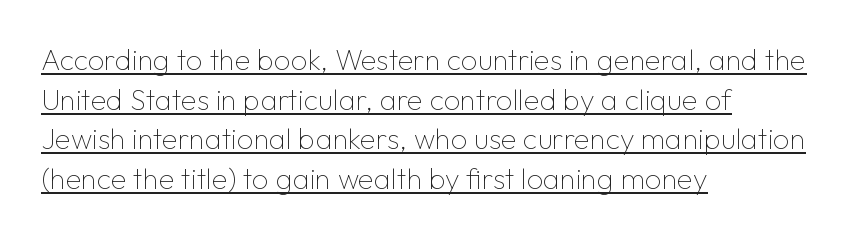
{"serif": "no", "italic": "no", "bold": "no", "weight": "thin", "width": "normal", "stroke_contrast": "low", "x_height": "medium", "monospaced": "no", "underline": "yes", "align": "left", "line_spacing": "normal", "line_spacing_ratio": 1.37, "letter_spacing": "normal", "letter_spacing_em": 0.0, "glyph_px": 29}
